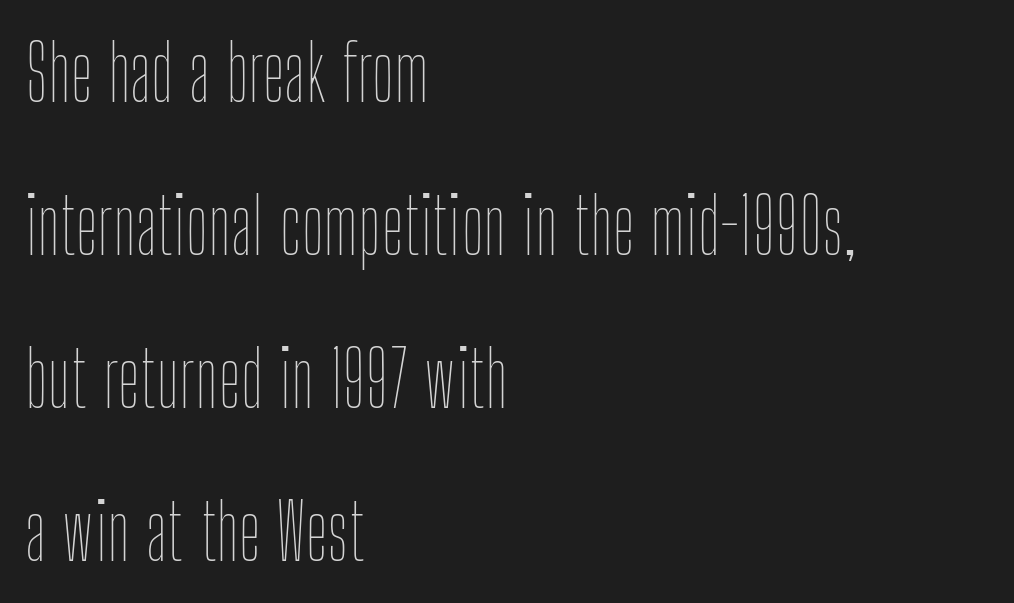
Q: Is the text bold? A: No.
Q: Is the text italic (slanted)? A: No, it is upright.
Q: Is the text underlined? A: No.
Q: How is the paragraph aligned? A: Left-aligned.
Q: Is the spacing between letters normal or unusually wide? A: Normal.
Q: Is the spacing between lines tight, normal or loose? A: Loose.
Q: Width (condensed, normal, or wide)? A: Condensed.
Q: Stroke contrast? A: Low.
Q: x-height? A: Medium.
Q: Monospaced? A: No.
